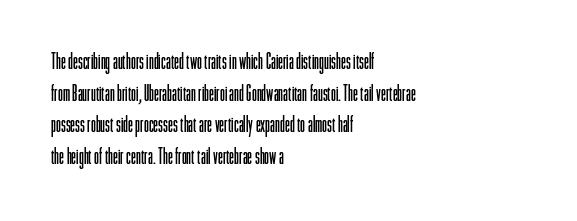
{"italic": "no", "bold": "no", "underline": "no", "align": "left", "line_spacing": "normal", "line_spacing_ratio": 1.44, "letter_spacing": "normal", "letter_spacing_em": 0.0, "glyph_px": 22}
